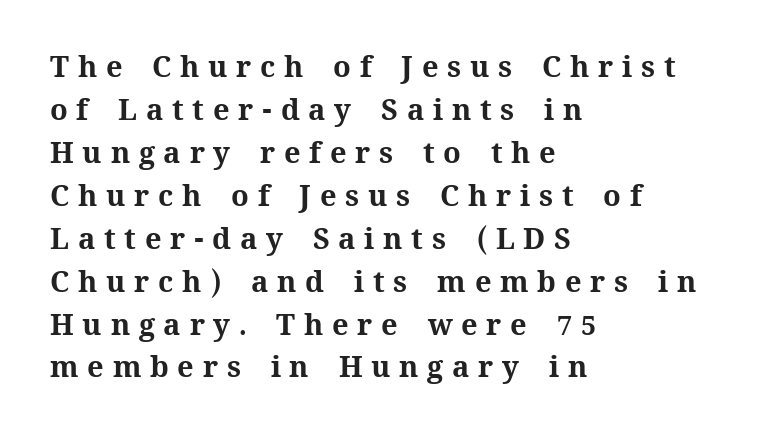
{"italic": "no", "bold": "yes", "weight": "bold", "width": "normal", "stroke_contrast": "medium", "x_height": "medium", "monospaced": "no", "underline": "no", "align": "left", "line_spacing": "normal", "line_spacing_ratio": 1.48, "letter_spacing": "wide", "letter_spacing_em": 0.3, "glyph_px": 29}
